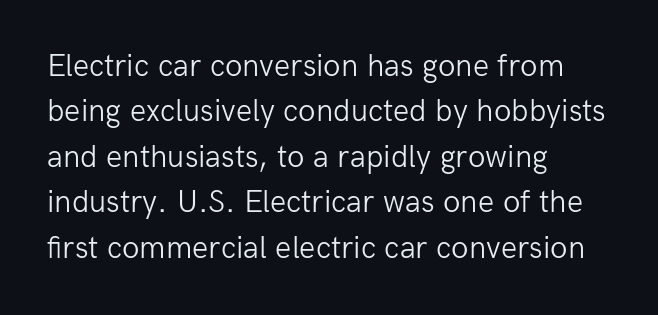
Q: Is the text bold? A: No.
Q: Is the text italic (slanted)? A: No, it is upright.
Q: Is the typeface a serif or a sans-serif typeface? A: Sans-serif.
Q: Is the text underlined? A: No.
Q: How is the paragraph aligned? A: Left-aligned.
Q: Is the spacing between letters normal or unusually wide? A: Normal.
Q: Is the spacing between lines tight, normal or loose? A: Normal.
Q: Width (condensed, normal, or wide)? A: Normal.
Q: Stroke contrast? A: Low.
Q: x-height? A: Medium.
Q: Monospaced? A: No.
